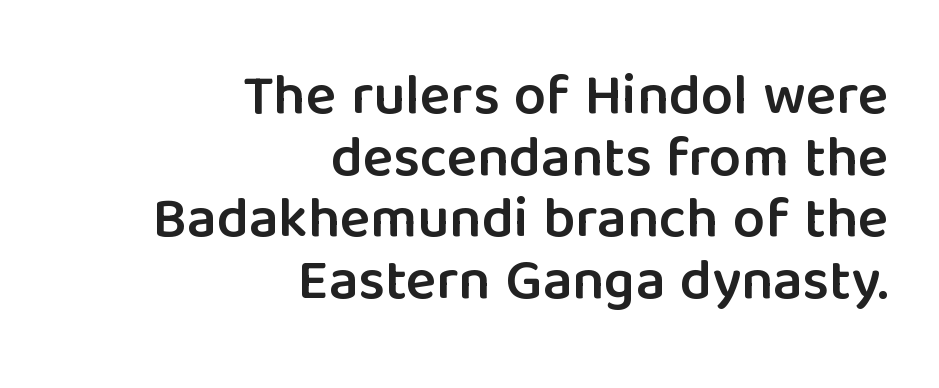
The letters advance in unequal steps, a hallmark of proportional type. Between one letter and the next there's only the usual sliver of space. In CSS terms this would be text-align: right. Reading down the column, the eye jumps only a short way to each next line.
